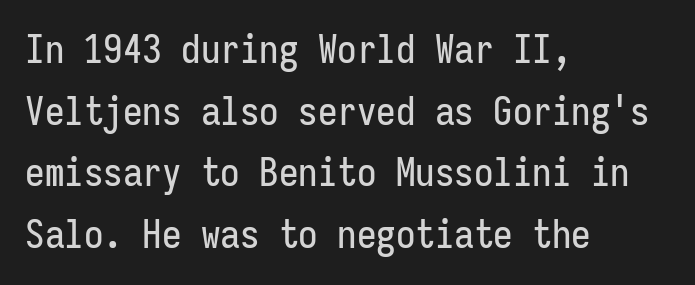
The image shows 39 px condensed sans-serif type, upright, monospaced; set left-aligned, normal line spacing (1.58x), normal letter spacing, not underlined; low stroke contrast and a medium x-height.
